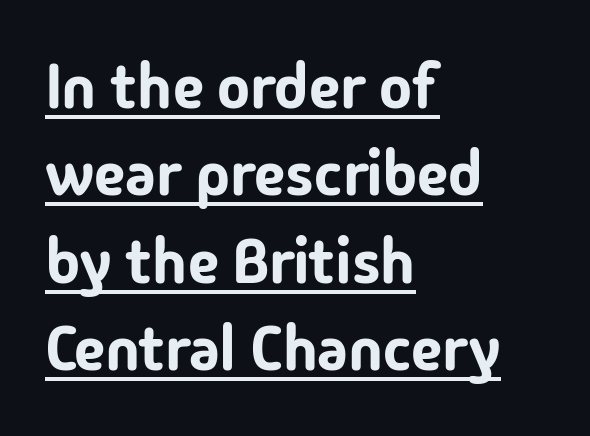
Q: Is the text italic (slanted)? A: No, it is upright.
Q: Is the typeface a serif or a sans-serif typeface? A: Sans-serif.
Q: Is the text underlined? A: Yes.
Q: How is the paragraph aligned? A: Left-aligned.
Q: Is the spacing between letters normal or unusually wide? A: Normal.
Q: Is the spacing between lines tight, normal or loose? A: Normal.
Q: Width (condensed, normal, or wide)? A: Normal.
Q: Stroke contrast? A: Low.
Q: x-height? A: Medium.
Q: Monospaced? A: No.
